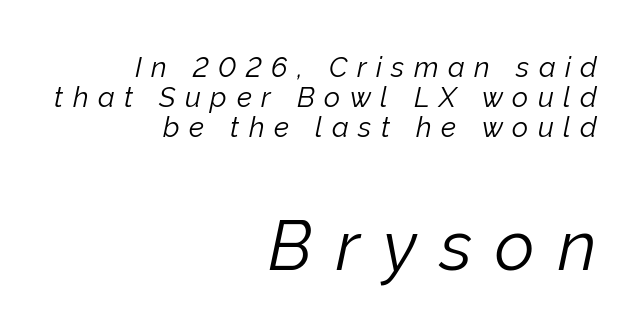
The rendering uses natural spacing where letterforms have individual widths. Unmarked baselines from the first word to the last. Counters stay open thanks to moderate or lighter strokes. This sample is right-justified, so line beginnings fall wherever the words allow.
